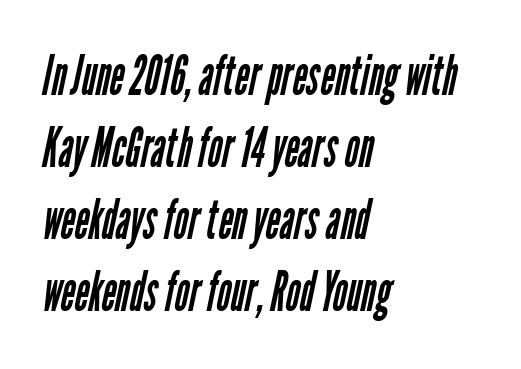
The image shows 55 px regular-weight, condensed sans-serif type; set left-aligned, normal line spacing (1.31x), normal letter spacing, not underlined; low stroke contrast and a medium x-height.
